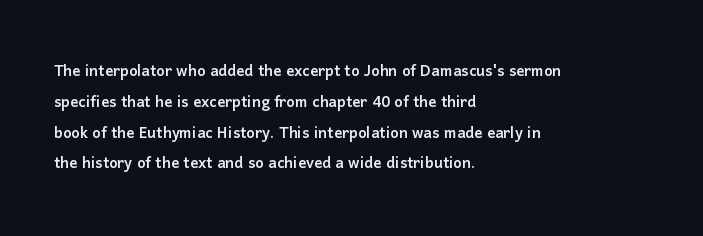
The image shows 20 px text type, upright; set left-aligned, normal line spacing (1.54x), normal letter spacing, not underlined.
